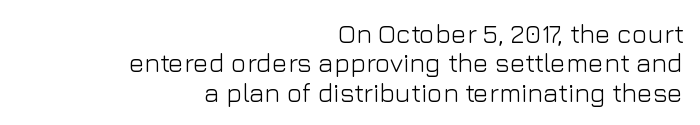
Stroke thickness stays within the range of a standard reading face or lighter. Baseline-to-baseline distance is barely more than the letter height. Vertical strokes here are truly vertical. The text block is weighted toward the right margin, trailing off unevenly leftward. No extra tracking has been applied to these lines.
